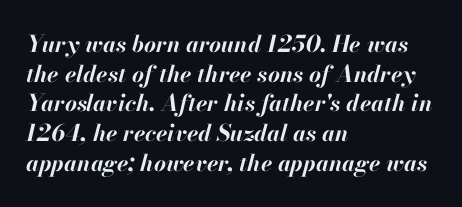
Compared with typical paragraphs, the rows here are spaced about the same. The text carries the slant typical of an italic or oblique font. The gap between lines stays unmarked. In terms of weight, the rendering is a true, heavy bold. One-word summary of the alignment: left. This rendering leaves character spacing at its baseline value.
